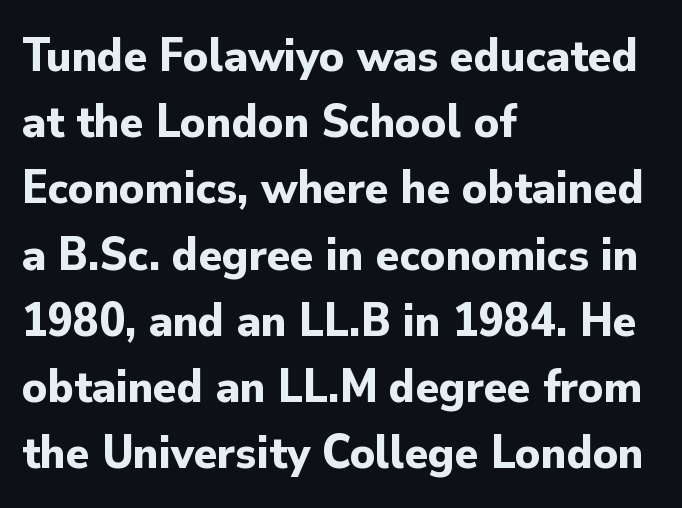
The image shows 48 px bold sans-serif type, upright; set left-aligned, normal line spacing (1.38x), normal letter spacing, not underlined; low stroke contrast and a small x-height.
